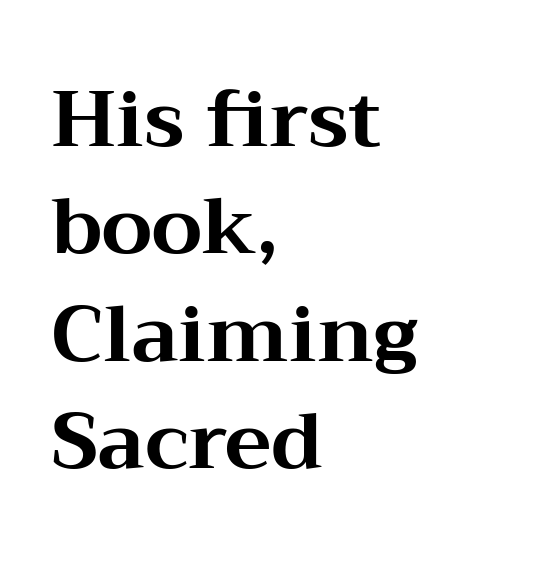
Q: Is the text bold? A: Yes.
Q: Is the text italic (slanted)? A: No, it is upright.
Q: Is the typeface a serif or a sans-serif typeface? A: Serif.
Q: Is the text underlined? A: No.
Q: How is the paragraph aligned? A: Left-aligned.
Q: Is the spacing between letters normal or unusually wide? A: Normal.
Q: Is the spacing between lines tight, normal or loose? A: Normal.
Q: Width (condensed, normal, or wide)? A: Wide.
Q: Stroke contrast? A: Medium.
Q: x-height? A: Medium.
Q: Monospaced? A: No.
